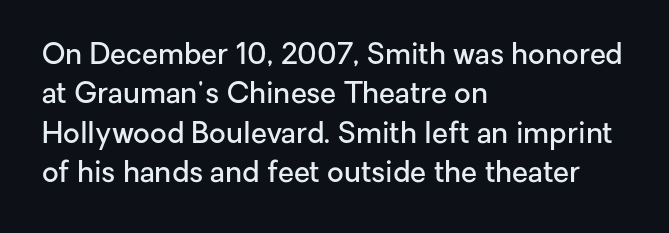
Q: Is the text bold? A: Semi-bold.
Q: Is the text italic (slanted)? A: No, it is upright.
Q: Is the typeface a serif or a sans-serif typeface? A: Sans-serif.
Q: Is the text underlined? A: No.
Q: How is the paragraph aligned? A: Left-aligned.
Q: Is the spacing between letters normal or unusually wide? A: Normal.
Q: Is the spacing between lines tight, normal or loose? A: Normal.
Q: Width (condensed, normal, or wide)? A: Normal.
Q: Stroke contrast? A: Low.
Q: x-height? A: Medium.
Q: Monospaced? A: No.
